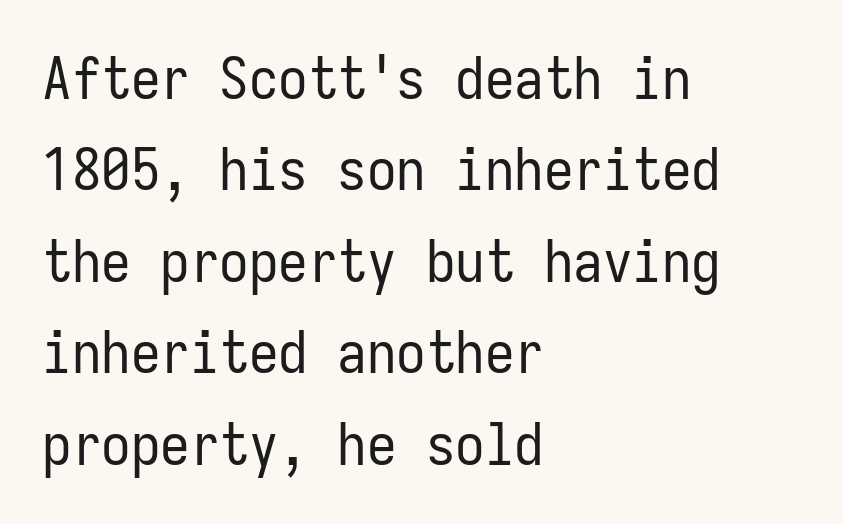
{"serif": "no", "italic": "no", "bold": "no", "weight": "regular", "width": "condensed", "stroke_contrast": "low", "x_height": "medium", "monospaced": "yes", "underline": "no", "align": "left", "line_spacing": "normal", "line_spacing_ratio": 1.55, "letter_spacing": "normal", "letter_spacing_em": 0.0, "glyph_px": 59}
